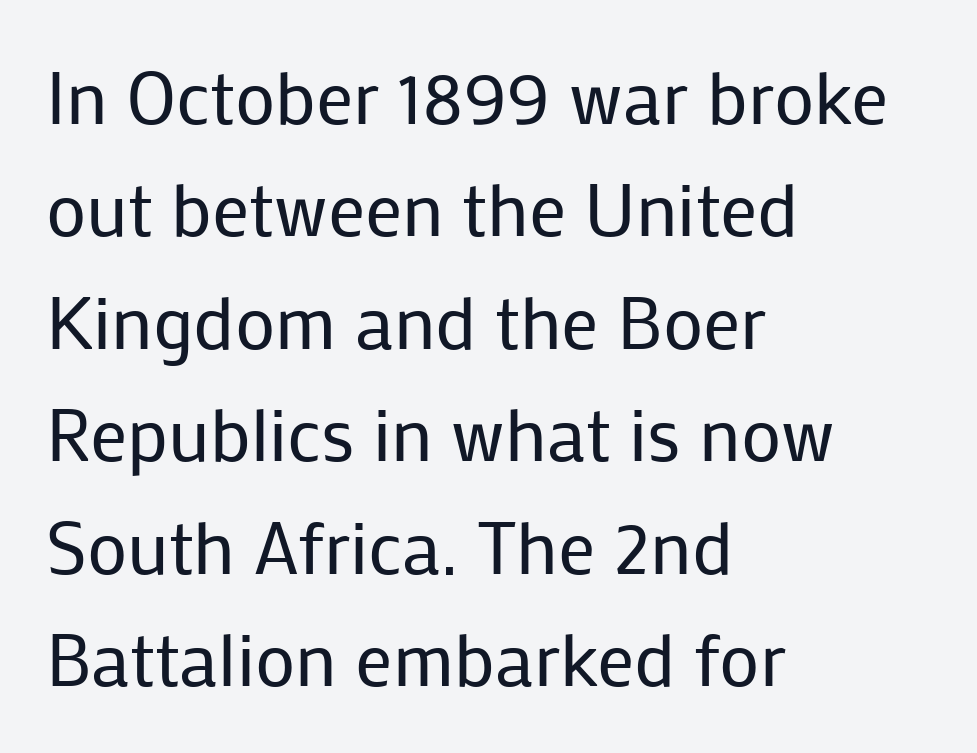
Q: Is the text bold? A: No.
Q: Is the text italic (slanted)? A: No, it is upright.
Q: Is the typeface a serif or a sans-serif typeface? A: Sans-serif.
Q: Is the text underlined? A: No.
Q: How is the paragraph aligned? A: Left-aligned.
Q: Is the spacing between letters normal or unusually wide? A: Normal.
Q: Is the spacing between lines tight, normal or loose? A: Normal.
Q: Width (condensed, normal, or wide)? A: Normal.
Q: Stroke contrast? A: Low.
Q: x-height? A: Medium.
Q: Monospaced? A: No.
